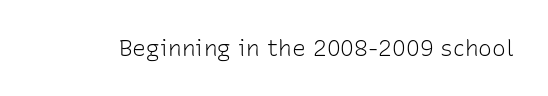
The type is set solid horizontally, with unmodified tracking. Words float on clear page, feet unadorned. A quiet, ordinary-to-light weight characterises the typeface. The type sits square on the baseline with zero lean.
